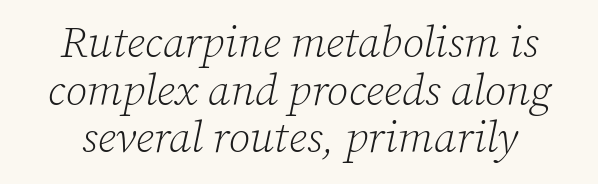
{"serif": "yes", "italic": "yes", "lean": "right", "slant_degrees": 12, "bold": "no", "weight": "light", "width": "normal", "stroke_contrast": "low", "x_height": "medium", "monospaced": "no", "underline": "no", "align": "center", "line_spacing": "tight", "line_spacing_ratio": 1.08, "letter_spacing": "normal", "letter_spacing_em": 0.0, "glyph_px": 44}
